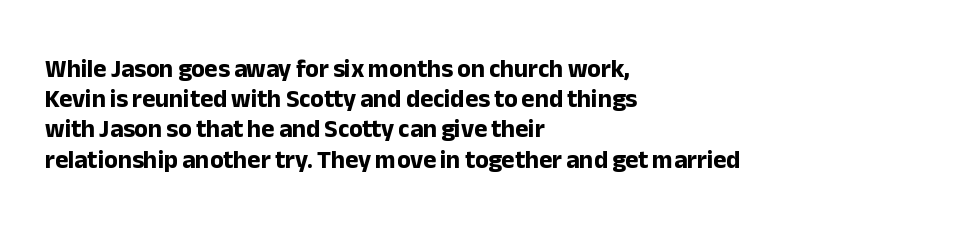
The image shows 25 px bold type, upright; set left-aligned, line spacing 1.21x, normal letter spacing, not underlined.
